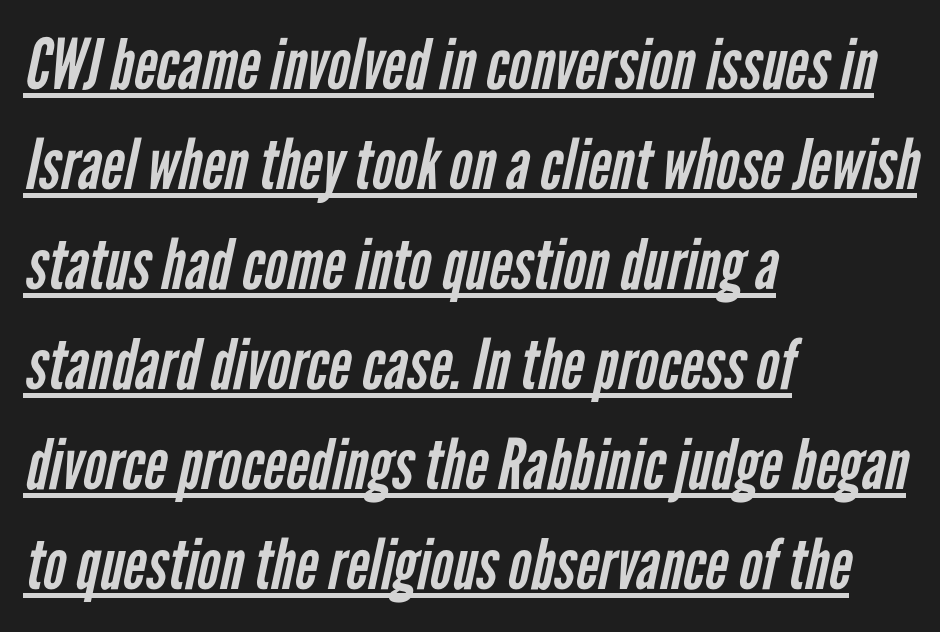
{"serif": "no", "bold": "no", "weight": "regular", "width": "condensed", "stroke_contrast": "low", "x_height": "medium", "monospaced": "no", "underline": "yes", "align": "left", "line_spacing": "normal", "line_spacing_ratio": 1.43, "letter_spacing": "normal", "letter_spacing_em": 0.0, "glyph_px": 70}
